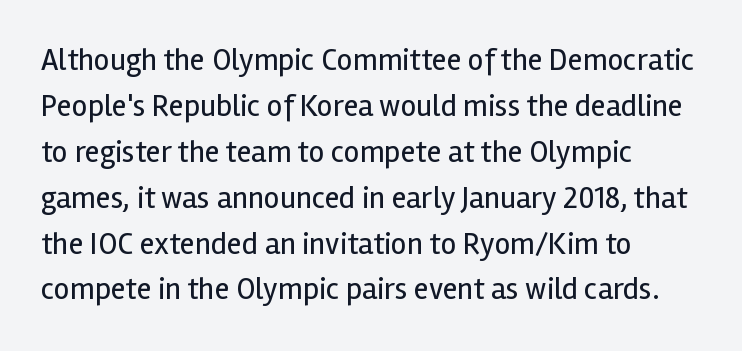
{"serif": "no", "italic": "no", "bold": "no", "weight": "regular", "width": "normal", "x_height": "medium", "monospaced": "no", "underline": "no", "align": "left", "line_spacing": "normal", "line_spacing_ratio": 1.48, "letter_spacing": "normal", "letter_spacing_em": 0.0, "glyph_px": 31}
